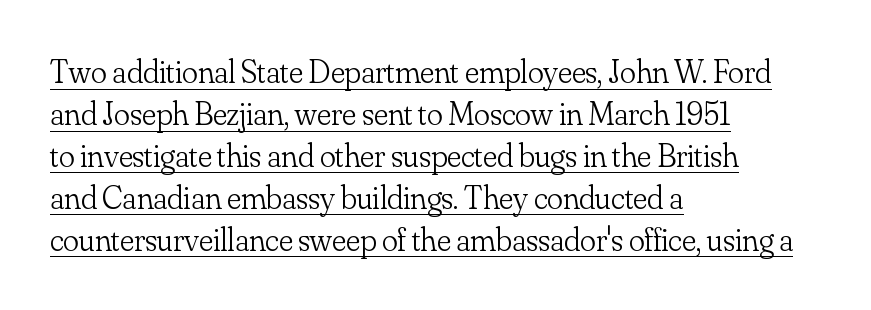
Q: Is the text bold? A: No.
Q: Is the text italic (slanted)? A: No, it is upright.
Q: Is the typeface a serif or a sans-serif typeface? A: Serif.
Q: Is the text underlined? A: Yes.
Q: How is the paragraph aligned? A: Left-aligned.
Q: Is the spacing between letters normal or unusually wide? A: Normal.
Q: Is the spacing between lines tight, normal or loose? A: Normal.
Q: Width (condensed, normal, or wide)? A: Normal.
Q: Stroke contrast? A: Low.
Q: x-height? A: Small.
Q: Monospaced? A: No.
